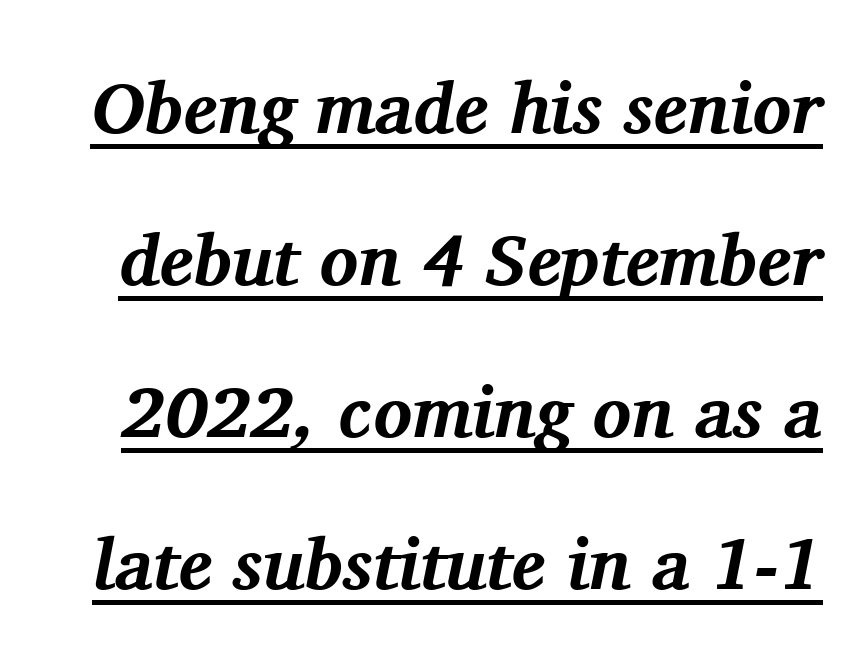
Q: Is the text bold? A: Yes.
Q: Is the text italic (slanted)? A: Yes, it leans right by about 11 degrees.
Q: Is the typeface a serif or a sans-serif typeface? A: Serif.
Q: Is the text underlined? A: Yes.
Q: Is the spacing between letters normal or unusually wide? A: Normal.
Q: Is the spacing between lines tight, normal or loose? A: Loose.
Q: Width (condensed, normal, or wide)? A: Normal.
Q: Stroke contrast? A: Medium.
Q: x-height? A: Medium.
Q: Monospaced? A: No.
